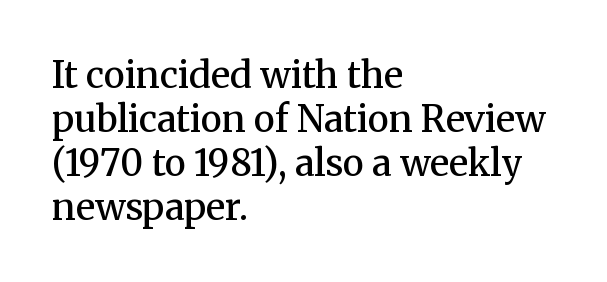
{"serif": "yes", "italic": "no", "bold": "semi", "weight": "semibold", "width": "normal", "stroke_contrast": "medium", "x_height": "medium", "monospaced": "no", "underline": "no", "align": "left", "line_spacing_ratio": 1.22, "letter_spacing": "normal", "letter_spacing_em": 0.0, "glyph_px": 36}
